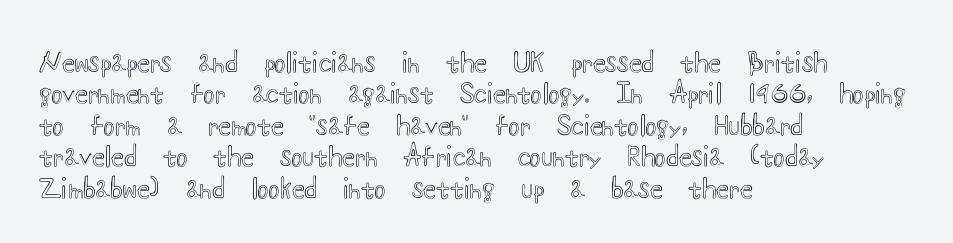
Tracking value appears to be zero — textbook default spacing. Rendered with straight, roman letterforms. Short and long lines alike share a common starting point at left. A bare baseline throughout the passage.
